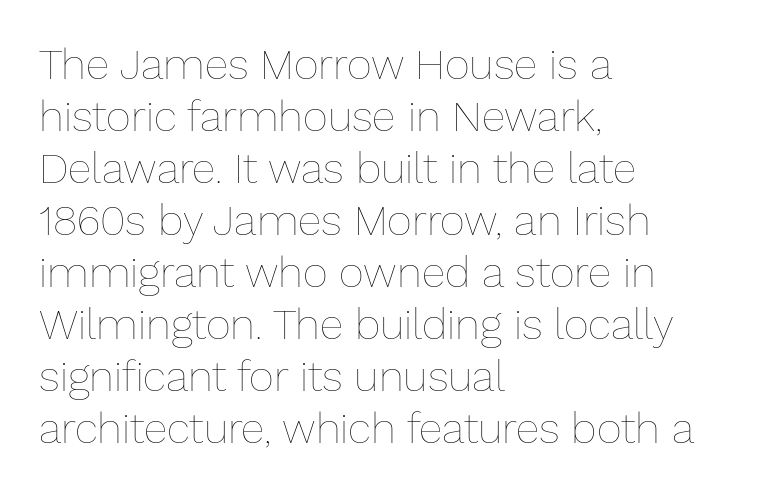
Only glyphs here, with clear space below each row. Unlike italic type, these characters show no tilt at all. The setting favours the left margin, as ordinary paragraphs usually do. Each letter keeps its own natural width here, so spacing adapts to shape.
